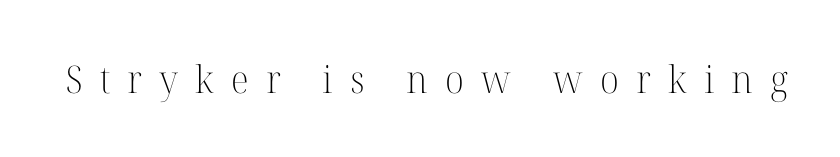
{"serif": "yes", "italic": "no", "bold": "no", "weight": "light", "width": "normal", "stroke_contrast": "high", "x_height": "medium", "monospaced": "no", "underline": "no", "letter_spacing": "wide", "letter_spacing_em": 0.45, "glyph_px": 38}
